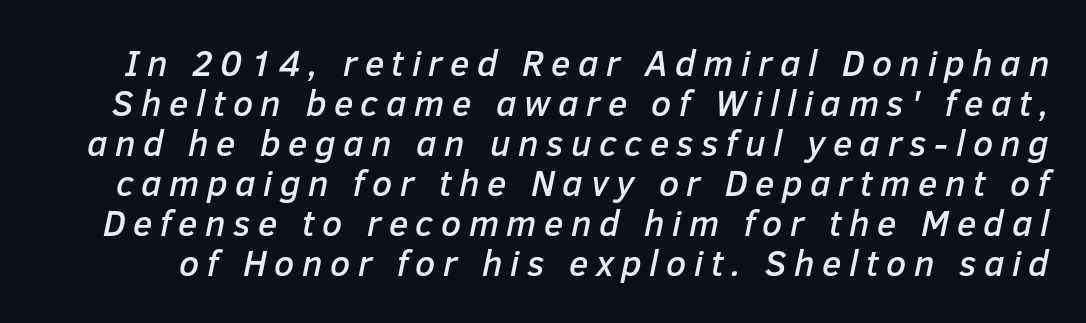
Q: Is the text italic (slanted)? A: Yes, it leans right by about 12 degrees.
Q: Is the text underlined? A: No.
Q: Is the spacing between letters normal or unusually wide? A: Unusually wide.
Q: Is the spacing between lines tight, normal or loose? A: Tight.
Q: Width (condensed, normal, or wide)? A: Normal.
Q: Stroke contrast? A: Low.
Q: x-height? A: Medium.
Q: Monospaced? A: No.
